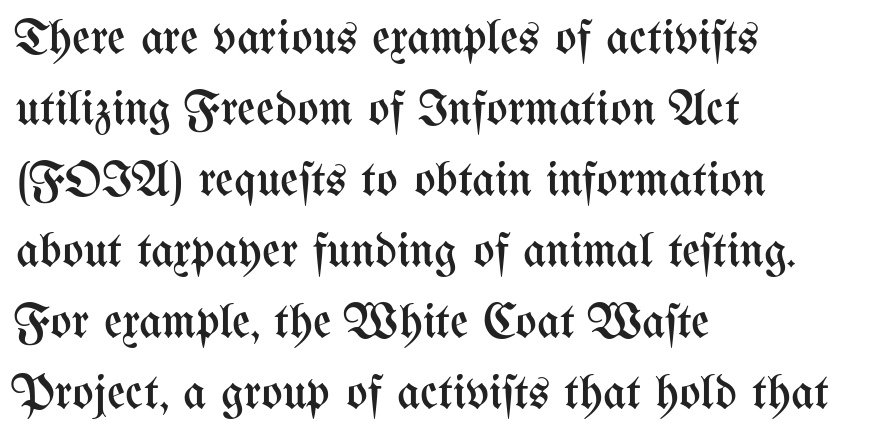
Q: Is the text bold? A: No.
Q: Is the text italic (slanted)? A: No, it is upright.
Q: Is the text underlined? A: No.
Q: How is the paragraph aligned? A: Left-aligned.
Q: Is the spacing between letters normal or unusually wide? A: Normal.
Q: Is the spacing between lines tight, normal or loose? A: Normal.
Q: Width (condensed, normal, or wide)? A: Condensed.
Q: Stroke contrast? A: Medium.
Q: x-height? A: Medium.
Q: Monospaced? A: No.
